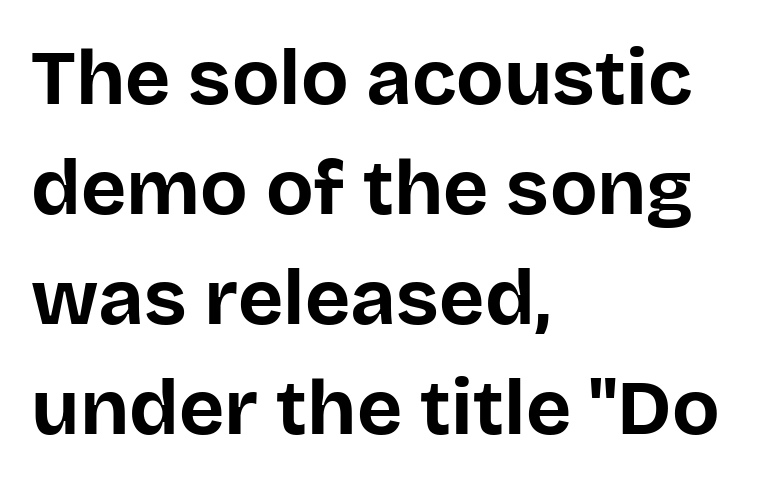
The image shows 78 px bold sans-serif type, upright; set left-aligned, normal line spacing (1.41x), normal letter spacing, not underlined; low stroke contrast and a large x-height.
